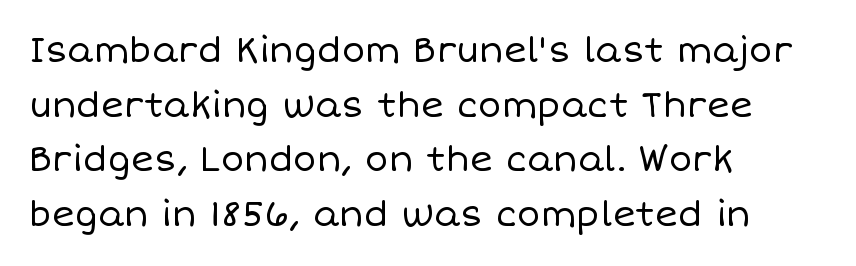
Q: Is the text bold? A: No.
Q: Is the text italic (slanted)? A: No, it is upright.
Q: Is the text underlined? A: No.
Q: How is the paragraph aligned? A: Left-aligned.
Q: Is the spacing between letters normal or unusually wide? A: Normal.
Q: Is the spacing between lines tight, normal or loose? A: Normal.
Q: Width (condensed, normal, or wide)? A: Normal.
Q: Stroke contrast? A: Low.
Q: x-height? A: Large.
Q: Monospaced? A: No.
